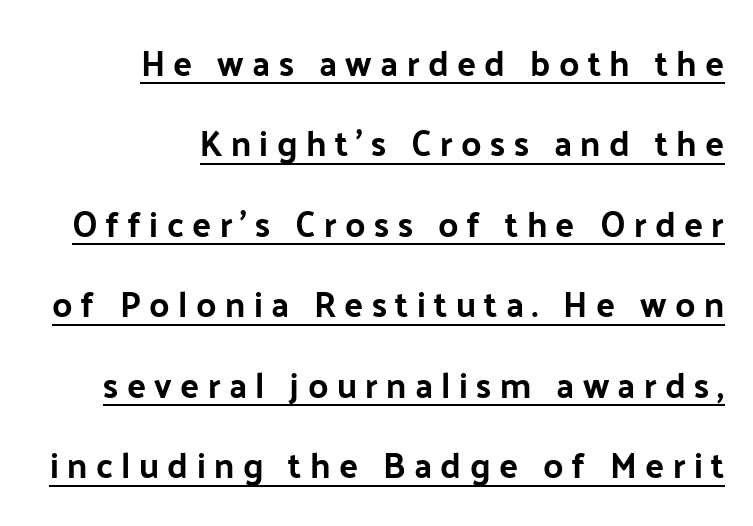
{"serif": "no", "italic": "no", "width": "normal", "stroke_contrast": "low", "x_height": "medium", "monospaced": "no", "underline": "yes", "align": "right", "line_spacing": "loose", "line_spacing_ratio": 2.3, "letter_spacing": "wide", "letter_spacing_em": 0.24, "glyph_px": 35}
